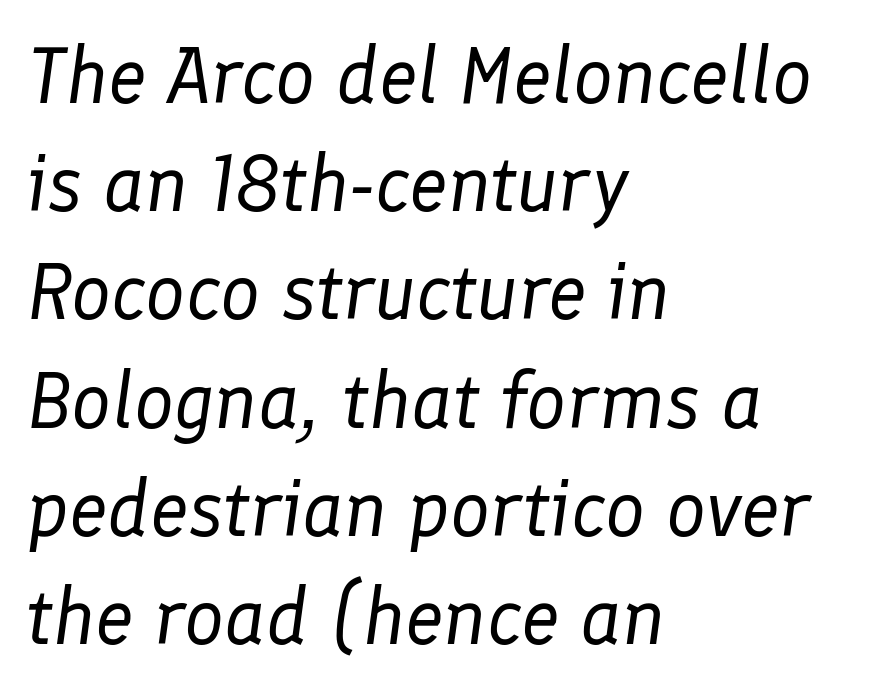
{"italic": "yes", "lean": "right", "slant_degrees": 8, "bold": "no", "weight": "regular", "width": "normal", "stroke_contrast": "low", "x_height": "medium", "monospaced": "no", "underline": "no", "align": "left", "line_spacing": "normal", "line_spacing_ratio": 1.37, "letter_spacing": "normal", "letter_spacing_em": 0.0, "glyph_px": 79}
